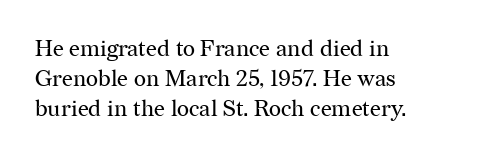
Q: Is the text bold? A: No.
Q: Is the text italic (slanted)? A: No, it is upright.
Q: Is the text underlined? A: No.
Q: How is the paragraph aligned? A: Left-aligned.
Q: Is the spacing between letters normal or unusually wide? A: Normal.
Q: Is the spacing between lines tight, normal or loose? A: Normal.
